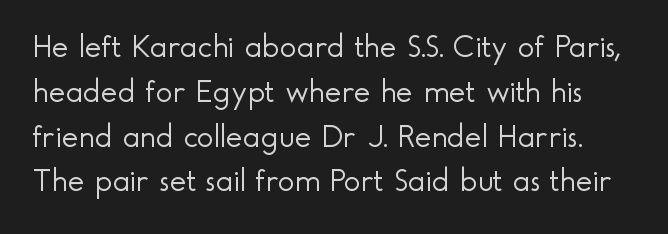
The block of text has a typical density, with ordinary space between rows. Observe the absence of serifs on each vertical stroke in this sample. Anything drawn beneath the words? Only blank space. The tracking reads as untouched default to a designer's eye.
